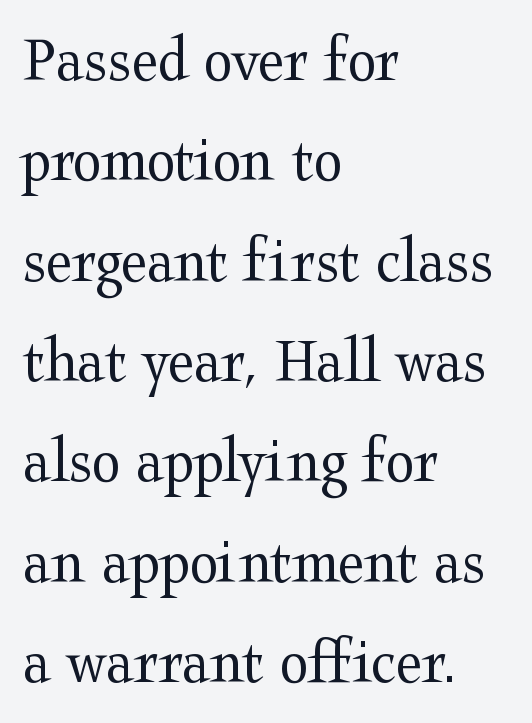
Q: Is the text bold? A: No.
Q: Is the text italic (slanted)? A: No, it is upright.
Q: Is the typeface a serif or a sans-serif typeface? A: Serif.
Q: Is the text underlined? A: No.
Q: How is the paragraph aligned? A: Left-aligned.
Q: Is the spacing between letters normal or unusually wide? A: Normal.
Q: Is the spacing between lines tight, normal or loose? A: Normal.
Q: Width (condensed, normal, or wide)? A: Wide.
Q: Stroke contrast? A: Medium.
Q: x-height? A: Medium.
Q: Monospaced? A: No.
